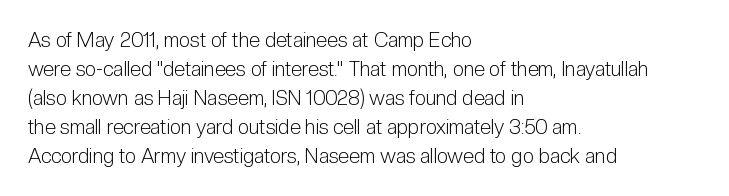
The image shows 20 px text type, upright; set left-aligned, normal line spacing (1.45x), normal letter spacing, not underlined.
